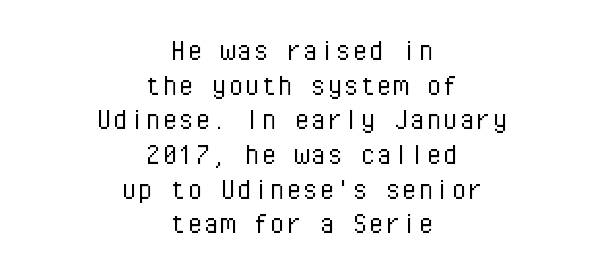
The image shows 33 px light sans-serif type, upright, monospaced; set centered, tight line spacing (1.05x), normal letter spacing, not underlined; low stroke contrast and a medium x-height.
